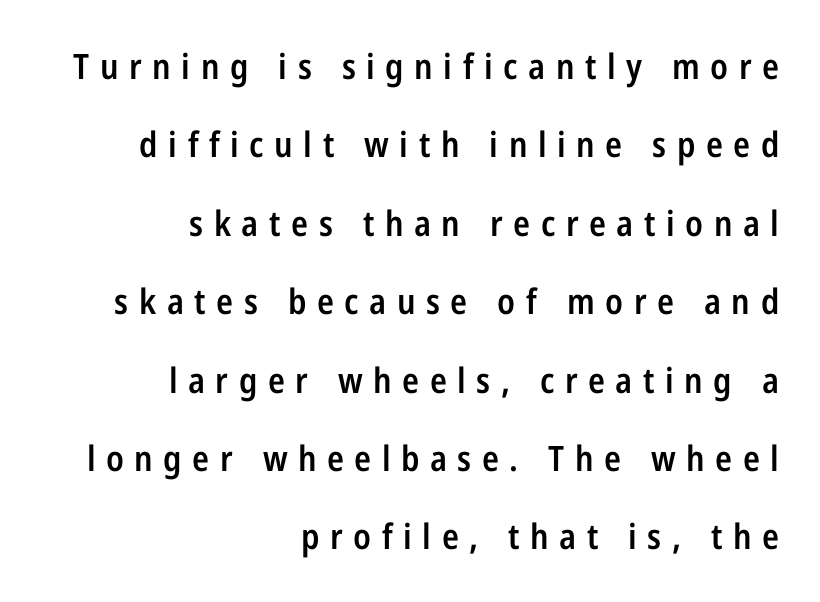
Tall strokes in this sample are plumb rather than angled. Characters follow at a spacing far wider than the type designer built in. Weight: semibold (demi). Airy leading.
